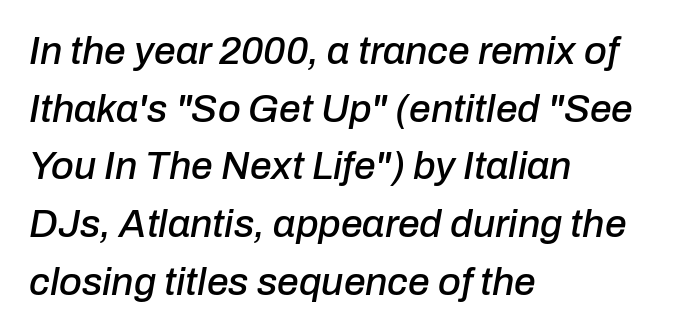
{"italic": "yes", "lean": "right", "slant_degrees": 10, "width": "normal", "stroke_contrast": "low", "x_height": "medium", "monospaced": "no", "underline": "no", "align": "left", "line_spacing": "normal", "line_spacing_ratio": 1.48, "letter_spacing": "normal", "letter_spacing_em": 0.0, "glyph_px": 39}
